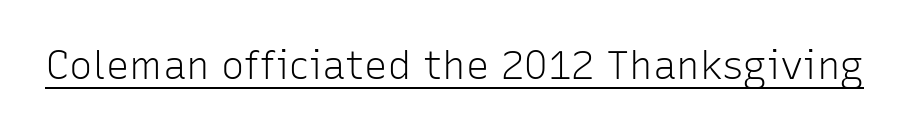
The image shows 39 px light sans-serif type, upright; set normal letter spacing, underlined; low stroke contrast and a medium x-height.
